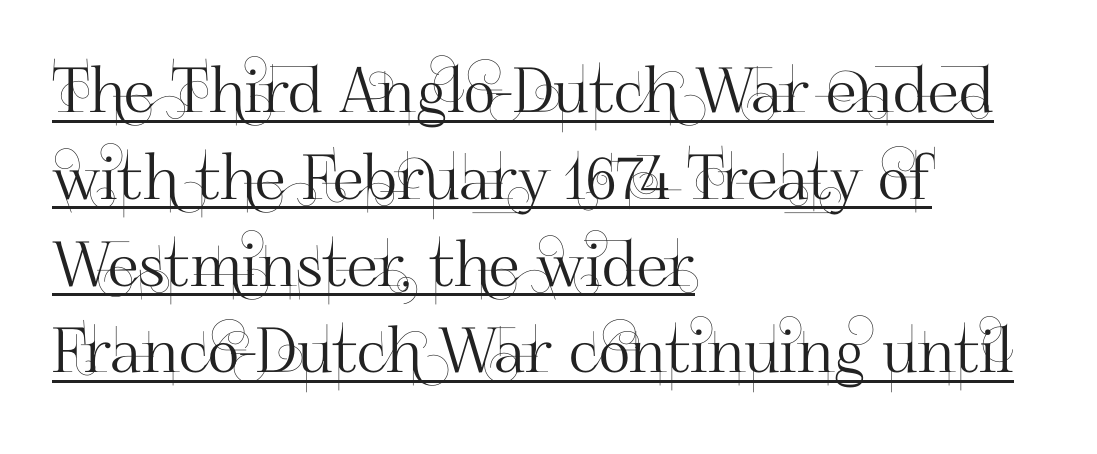
The face used here is a sans, in the tradition of grotesques and geometrics. Proportional: the letters do not fall into vertical columns. These lines were composed using upright roman letters. Nobody touched the tracking dial on this one. Emphasis is given by a line drawn under the lettering. Regarding leading, the lines here are spaced in the standard way.
